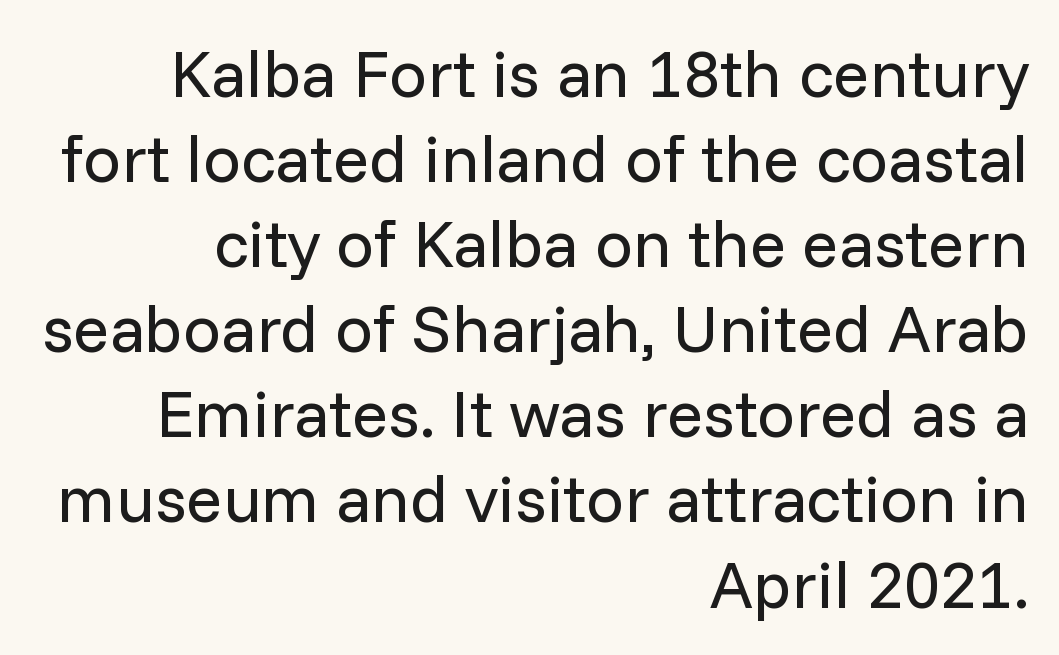
The image shows 67 px regular-weight sans-serif type, upright; set right-aligned, normal line spacing (1.27x), normal letter spacing, not underlined; low stroke contrast and a medium x-height.
